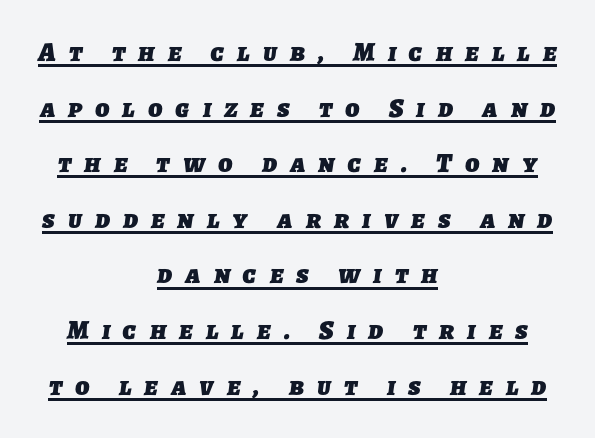
Leading is clearly above the norm, producing a sparse column. Caption: bold face, heavy strokes. The rag falls on both sides of this text block equally. Letter spacing: wide. Each line of the rendering has a horizontal stroke beneath the glyphs.
